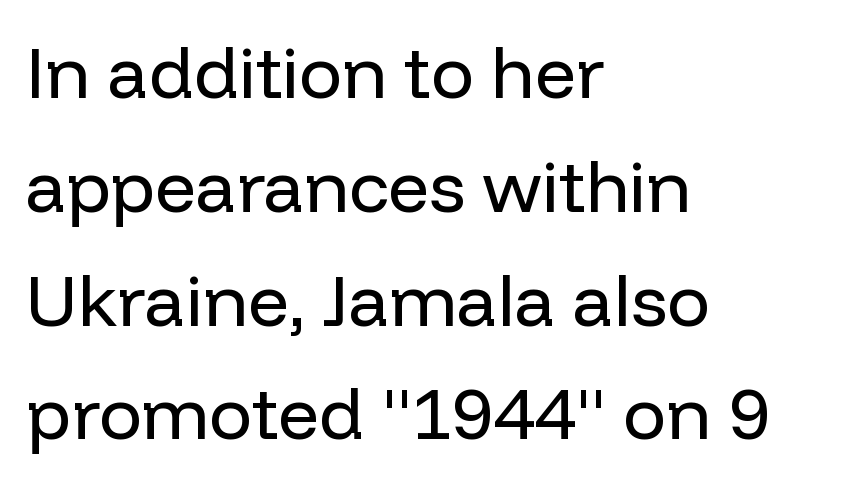
Q: Is the text bold? A: No.
Q: Is the text italic (slanted)? A: No, it is upright.
Q: Is the typeface a serif or a sans-serif typeface? A: Sans-serif.
Q: Is the text underlined? A: No.
Q: How is the paragraph aligned? A: Left-aligned.
Q: Is the spacing between letters normal or unusually wide? A: Normal.
Q: Is the spacing between lines tight, normal or loose? A: Normal.
Q: Width (condensed, normal, or wide)? A: Normal.
Q: Stroke contrast? A: Low.
Q: x-height? A: Medium.
Q: Monospaced? A: No.
